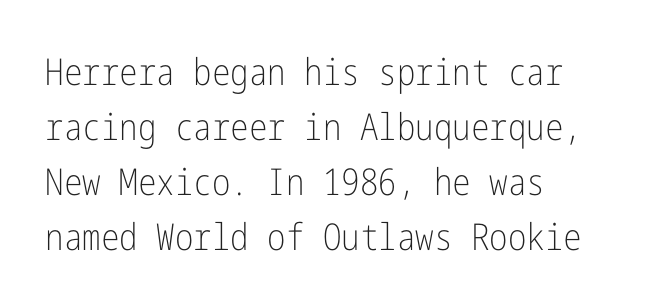
{"serif": "no", "italic": "no", "bold": "no", "weight": "light", "width": "condensed", "stroke_contrast": "low", "x_height": "medium", "underline": "no", "align": "left", "line_spacing": "normal", "line_spacing_ratio": 1.49, "letter_spacing": "normal", "letter_spacing_em": 0.0, "glyph_px": 37}
